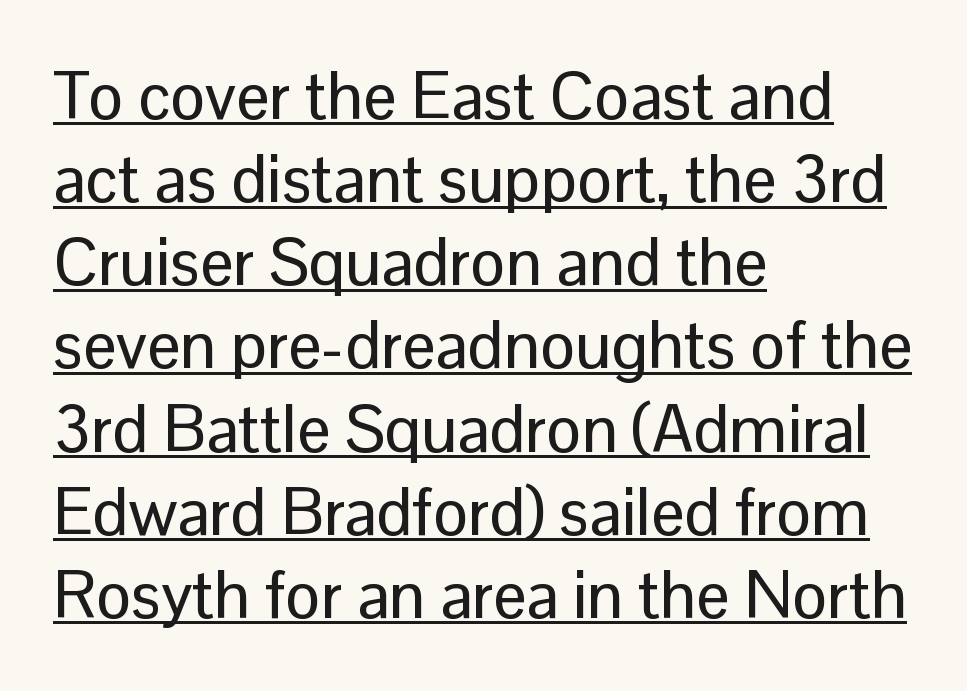
Q: Is the text italic (slanted)? A: No, it is upright.
Q: Is the typeface a serif or a sans-serif typeface? A: Sans-serif.
Q: Is the text underlined? A: Yes.
Q: How is the paragraph aligned? A: Left-aligned.
Q: Is the spacing between letters normal or unusually wide? A: Normal.
Q: Is the spacing between lines tight, normal or loose? A: Normal.
Q: Width (condensed, normal, or wide)? A: Normal.
Q: Stroke contrast? A: Low.
Q: x-height? A: Medium.
Q: Monospaced? A: No.
